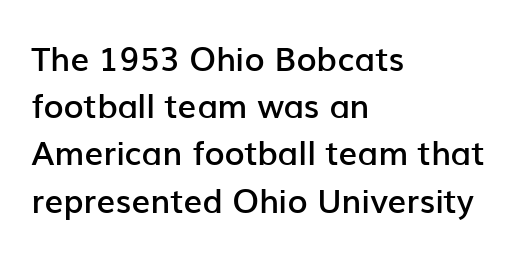
{"serif": "no", "italic": "no", "bold": "semi", "weight": "semibold", "width": "normal", "stroke_contrast": "low", "x_height": "medium", "monospaced": "no", "underline": "no", "align": "left", "line_spacing": "normal", "line_spacing_ratio": 1.43, "letter_spacing": "normal", "letter_spacing_em": 0.0, "glyph_px": 33}
